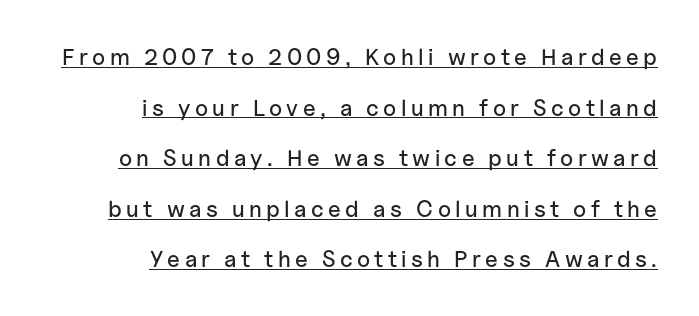
In designer terms, the underline attribute is active on this setting. Reading down the block, your eye finds every line finishing at a fixed right position. The line-height multiplier appears high, well above default. Every stem runs plumb, perpendicular to the baseline.
